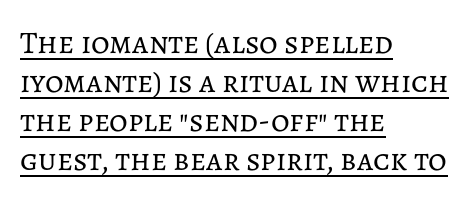
{"italic": "no", "bold": "no", "weight": "regular", "width": "normal", "stroke_contrast": "low", "x_height": "medium", "monospaced": "no", "underline": "yes", "align": "left", "line_spacing_ratio": 1.22, "letter_spacing": "normal", "letter_spacing_em": 0.0, "glyph_px": 32}
